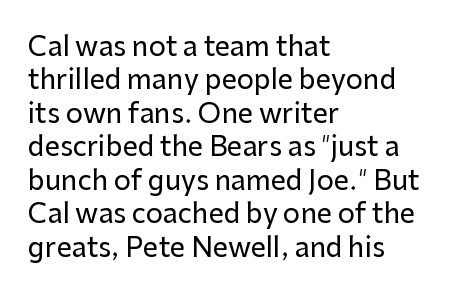
Q: Is the text italic (slanted)? A: No, it is upright.
Q: Is the text underlined? A: No.
Q: How is the paragraph aligned? A: Left-aligned.
Q: Is the spacing between letters normal or unusually wide? A: Normal.
